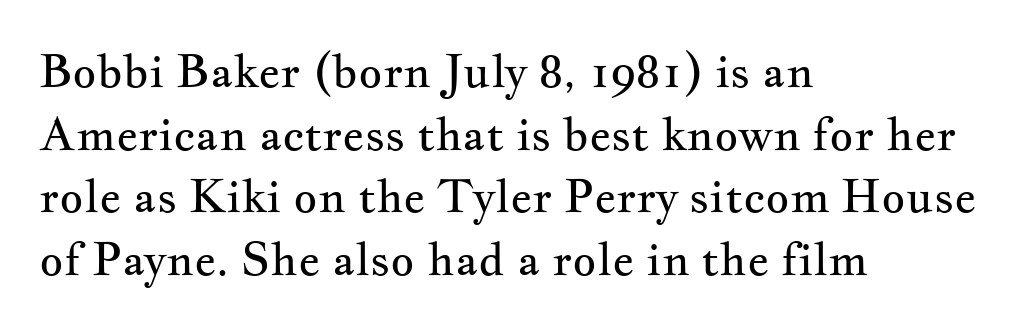
Q: Is the text bold? A: No.
Q: Is the text italic (slanted)? A: No, it is upright.
Q: Is the typeface a serif or a sans-serif typeface? A: Serif.
Q: Is the text underlined? A: No.
Q: How is the paragraph aligned? A: Left-aligned.
Q: Is the spacing between letters normal or unusually wide? A: Normal.
Q: Is the spacing between lines tight, normal or loose? A: Normal.
Q: Width (condensed, normal, or wide)? A: Wide.
Q: Stroke contrast? A: Medium.
Q: x-height? A: Small.
Q: Monospaced? A: No.
